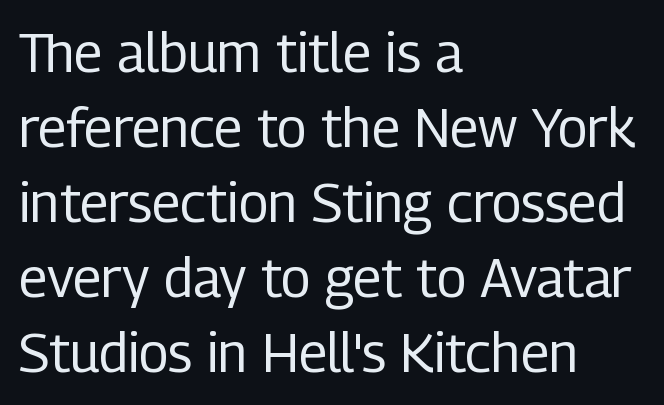
The image shows 54 px regular-weight, condensed sans-serif type, upright; set left-aligned, normal line spacing (1.39x), normal letter spacing, not underlined; low stroke contrast and a medium x-height.
